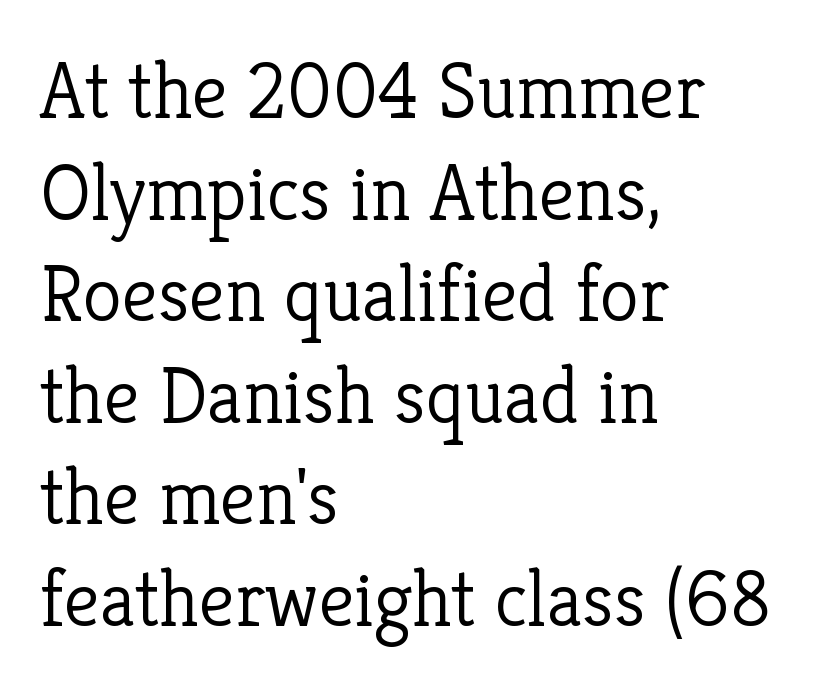
The image shows 80 px light serif type, upright; set left-aligned, normal line spacing (1.27x), normal letter spacing, not underlined; low stroke contrast and a medium x-height.
